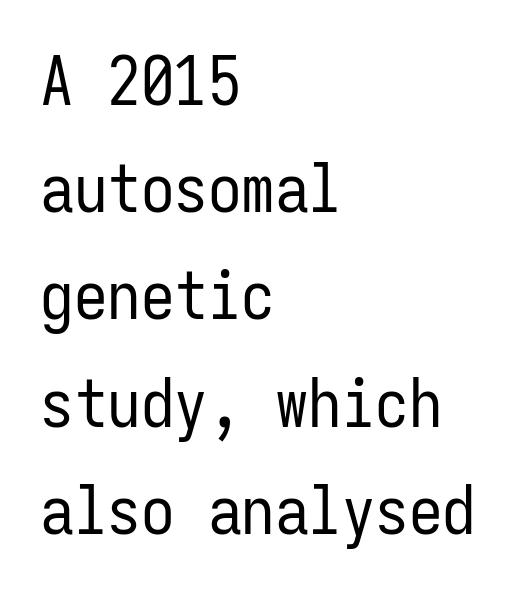
{"serif": "no", "italic": "no", "bold": "no", "weight": "regular", "width": "condensed", "stroke_contrast": "low", "x_height": "medium", "monospaced": "yes", "underline": "no", "align": "left", "line_spacing": "normal", "line_spacing_ratio": 1.6, "letter_spacing": "normal", "letter_spacing_em": 0.0, "glyph_px": 67}
